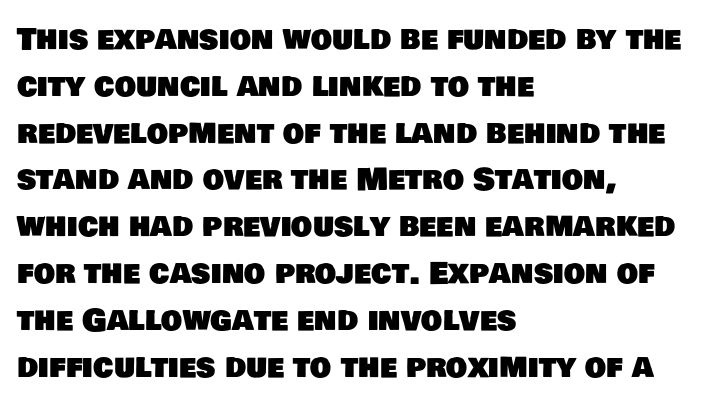
{"serif": "no", "width": "normal", "stroke_contrast": "low", "x_height": "large", "monospaced": "no", "underline": "no", "align": "left", "line_spacing": "normal", "line_spacing_ratio": 1.56, "letter_spacing": "normal", "letter_spacing_em": 0.0, "glyph_px": 30}
